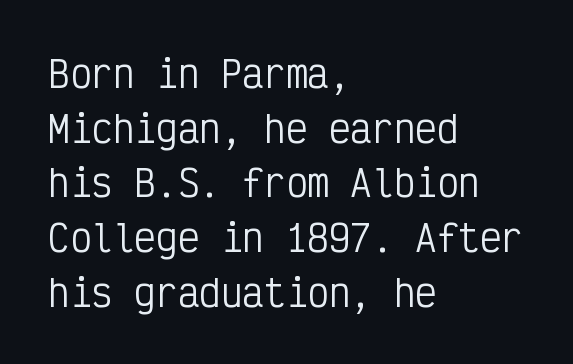
The image shows 36 px regular-weight, condensed sans-serif type, upright, monospaced; set left-aligned, normal line spacing (1.52x), normal letter spacing, not underlined; low stroke contrast and a medium x-height.
